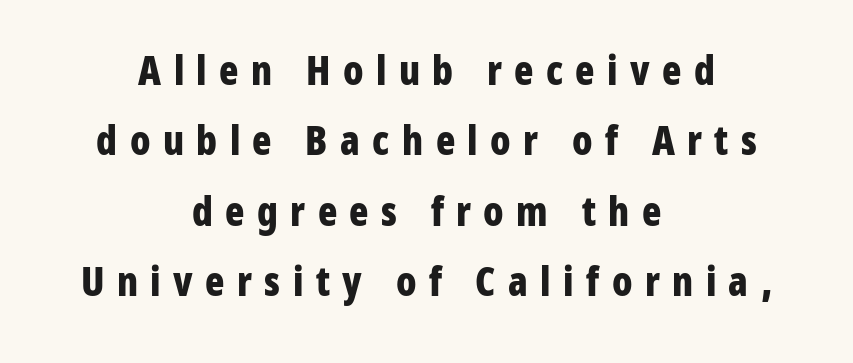
Q: Is the text bold? A: Yes.
Q: Is the text italic (slanted)? A: No, it is upright.
Q: Is the typeface a serif or a sans-serif typeface? A: Sans-serif.
Q: Is the text underlined? A: No.
Q: How is the paragraph aligned? A: Centered.
Q: Is the spacing between letters normal or unusually wide? A: Unusually wide.
Q: Width (condensed, normal, or wide)? A: Condensed.
Q: Stroke contrast? A: Low.
Q: x-height? A: Medium.
Q: Monospaced? A: No.
